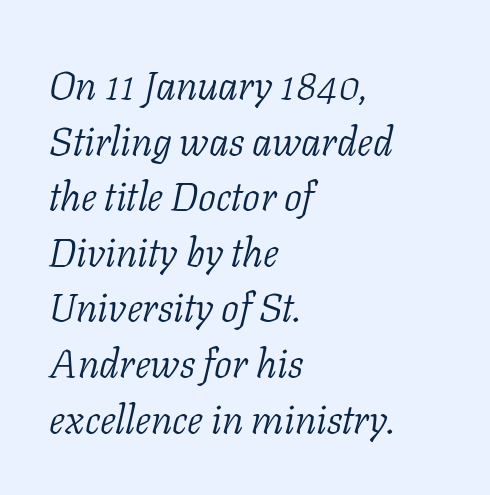
Q: Is the text bold? A: No.
Q: Is the text italic (slanted)? A: Yes, it leans right by about 11 degrees.
Q: Is the typeface a serif or a sans-serif typeface? A: Serif.
Q: Is the text underlined? A: No.
Q: How is the paragraph aligned? A: Left-aligned.
Q: Is the spacing between letters normal or unusually wide? A: Normal.
Q: Is the spacing between lines tight, normal or loose? A: Normal.
Q: Width (condensed, normal, or wide)? A: Normal.
Q: Stroke contrast? A: Low.
Q: x-height? A: Medium.
Q: Monospaced? A: No.
